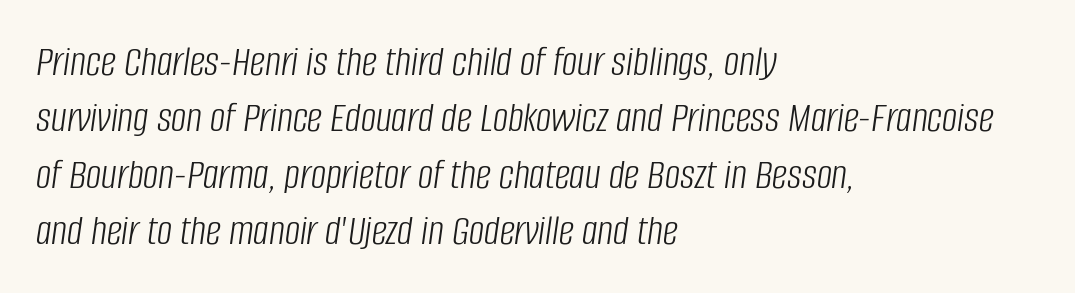
The image shows 43 px light, condensed type, italic (leaning right); set left-aligned, normal line spacing (1.31x), normal letter spacing, not underlined; low stroke contrast and a large x-height.
